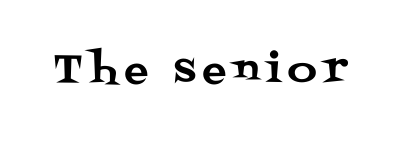
Q: Is the text italic (slanted)? A: No, it is upright.
Q: Is the typeface a serif or a sans-serif typeface? A: Serif.
Q: Is the text underlined? A: No.
Q: Width (condensed, normal, or wide)? A: Normal.
Q: Stroke contrast? A: Medium.
Q: x-height? A: Large.
Q: Monospaced? A: No.
